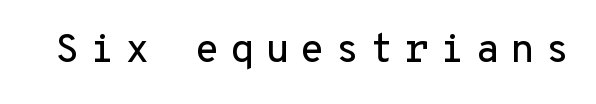
Stroke terminals: plain, sans-serif. Anything drawn beneath the words? Only blank space. Tracking value appears strongly positive — letters spread wide. Here the designer chose a console-style face with uniform glyph widths. The lettering holds an erect, upright posture throughout.
